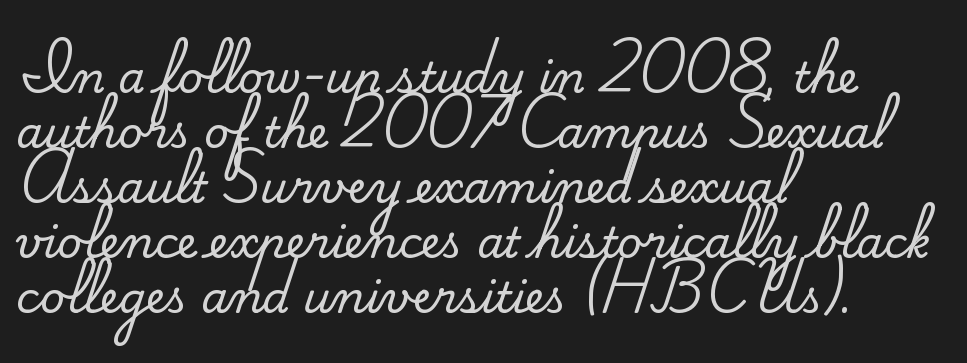
What's the leading like? Ordinary, nothing unusual. The paragraph has a hard left edge and a soft right edge. The typeface chosen for these lines features serifs.
